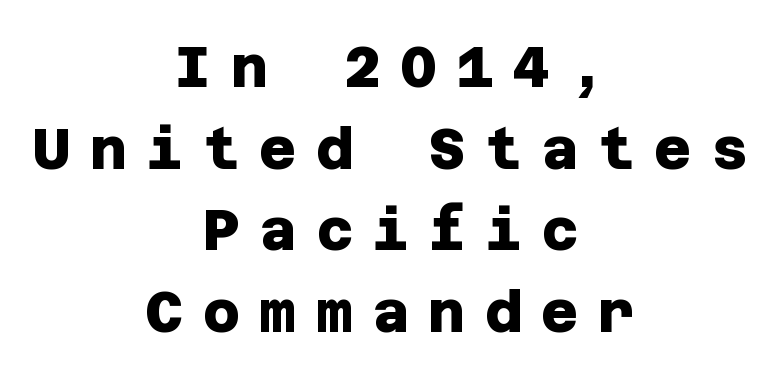
One glance says typical: line gaps are just what's usual. A typesetter would call this heavily tracked-out type. The typesetter chose a symmetrical, centered arrangement here. Plain, unruled lines of type.
